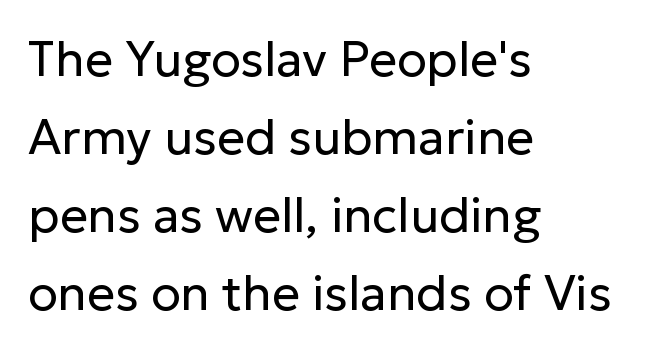
Q: Is the text bold? A: No.
Q: Is the text italic (slanted)? A: No, it is upright.
Q: Is the typeface a serif or a sans-serif typeface? A: Sans-serif.
Q: Is the text underlined? A: No.
Q: How is the paragraph aligned? A: Left-aligned.
Q: Is the spacing between letters normal or unusually wide? A: Normal.
Q: Is the spacing between lines tight, normal or loose? A: Normal.
Q: Width (condensed, normal, or wide)? A: Normal.
Q: Stroke contrast? A: Low.
Q: x-height? A: Medium.
Q: Monospaced? A: No.
